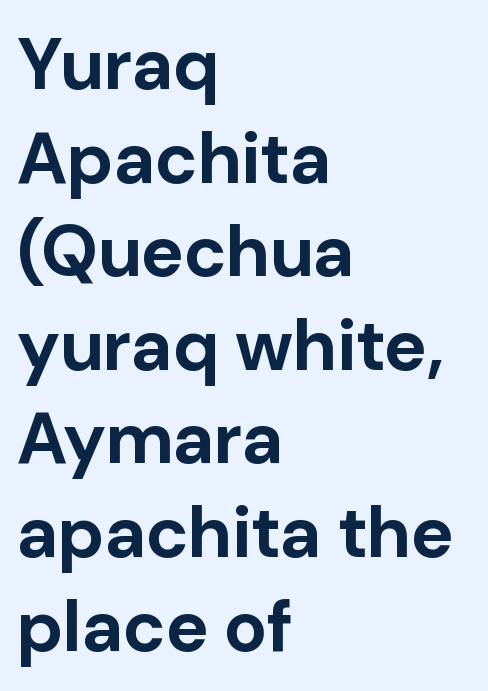
{"serif": "no", "italic": "no", "bold": "yes", "weight": "bold", "width": "normal", "stroke_contrast": "low", "x_height": "medium", "monospaced": "no", "underline": "no", "align": "left", "line_spacing": "normal", "line_spacing_ratio": 1.3, "letter_spacing": "normal", "letter_spacing_em": 0.0, "glyph_px": 72}
